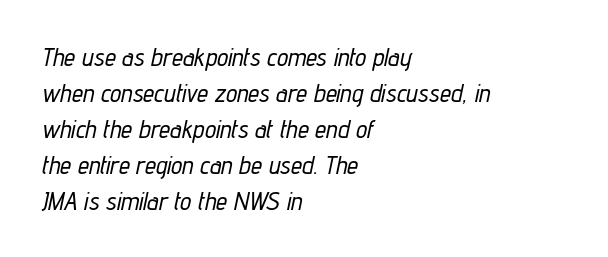
Q: Is the text italic (slanted)? A: Yes, it leans right by about 12 degrees.
Q: Is the text underlined? A: No.
Q: How is the paragraph aligned? A: Left-aligned.
Q: Is the spacing between letters normal or unusually wide? A: Normal.
Q: Is the spacing between lines tight, normal or loose? A: Normal.
